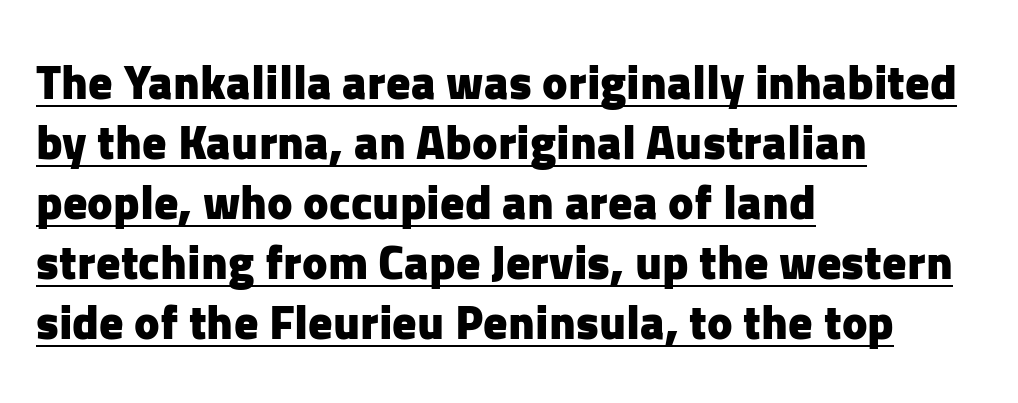
Q: Is the text bold? A: Yes.
Q: Is the text italic (slanted)? A: No, it is upright.
Q: Is the typeface a serif or a sans-serif typeface? A: Sans-serif.
Q: Is the text underlined? A: Yes.
Q: How is the paragraph aligned? A: Left-aligned.
Q: Is the spacing between letters normal or unusually wide? A: Normal.
Q: Is the spacing between lines tight, normal or loose? A: Normal.
Q: Width (condensed, normal, or wide)? A: Normal.
Q: Stroke contrast? A: Low.
Q: x-height? A: Medium.
Q: Monospaced? A: No.
